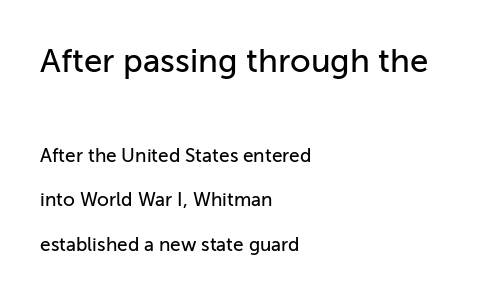
The letterforms sit shoulder to shoulder at normal distance. Compared with a centered layout, this one pins lines to the left instead. A sans-serif font was chosen for this passage. You could not count columns in this text — the font is proportionally spaced. Between these two stacked blocks, the higher one wins on size.
